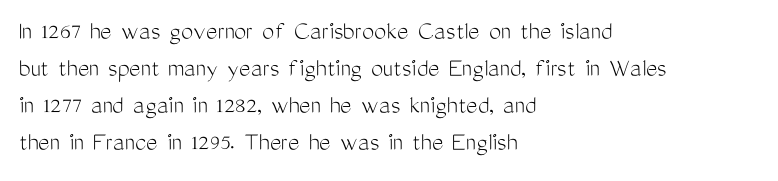
Q: Is the text bold? A: No.
Q: Is the text italic (slanted)? A: No, it is upright.
Q: Is the text underlined? A: No.
Q: How is the paragraph aligned? A: Left-aligned.
Q: Is the spacing between letters normal or unusually wide? A: Normal.
Q: Is the spacing between lines tight, normal or loose? A: Normal.
